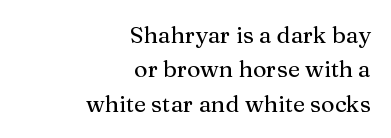
{"italic": "no", "underline": "no", "align": "right", "line_spacing": "normal", "line_spacing_ratio": 1.49, "letter_spacing": "normal", "letter_spacing_em": 0.0, "glyph_px": 23}
